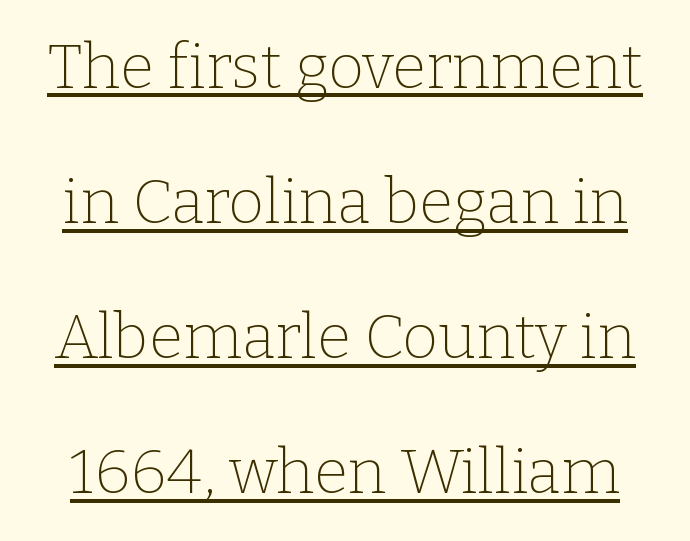
The image shows 62 px thin serif type, upright; set loose line spacing (2.18x), normal letter spacing, underlined; low stroke contrast and a medium x-height.
